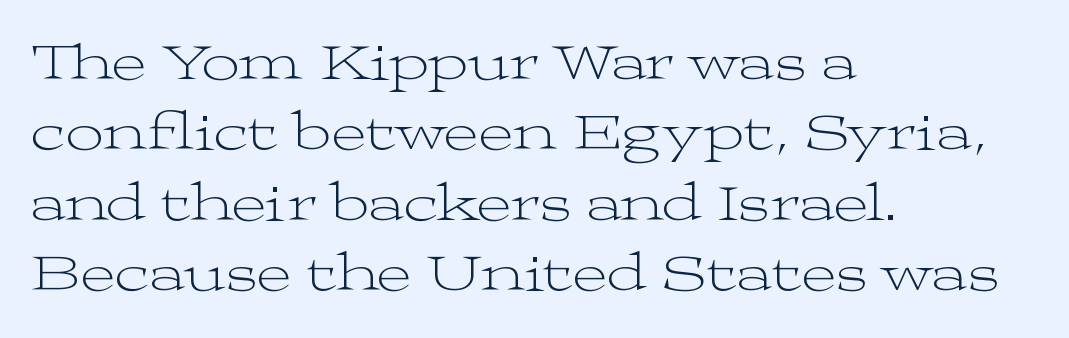
Q: Is the text bold? A: No.
Q: Is the text italic (slanted)? A: No, it is upright.
Q: Is the typeface a serif or a sans-serif typeface? A: Serif.
Q: Is the text underlined? A: No.
Q: How is the paragraph aligned? A: Left-aligned.
Q: Is the spacing between letters normal or unusually wide? A: Normal.
Q: Is the spacing between lines tight, normal or loose? A: Normal.
Q: Width (condensed, normal, or wide)? A: Wide.
Q: Stroke contrast? A: Medium.
Q: x-height? A: Medium.
Q: Monospaced? A: No.
